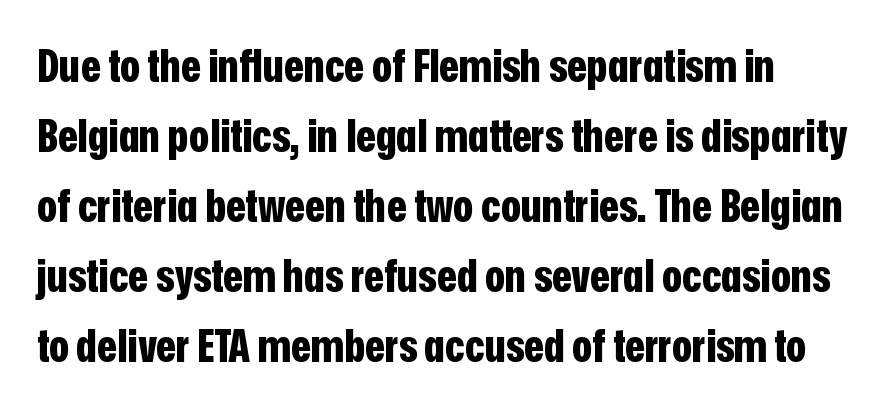
Grotesque or geometric, the face here clearly has no serifs. A roman cut, with each character standing at attention. Students, note that the glyphs here touch the page at normal intervals. Layout note: lines flush left.
